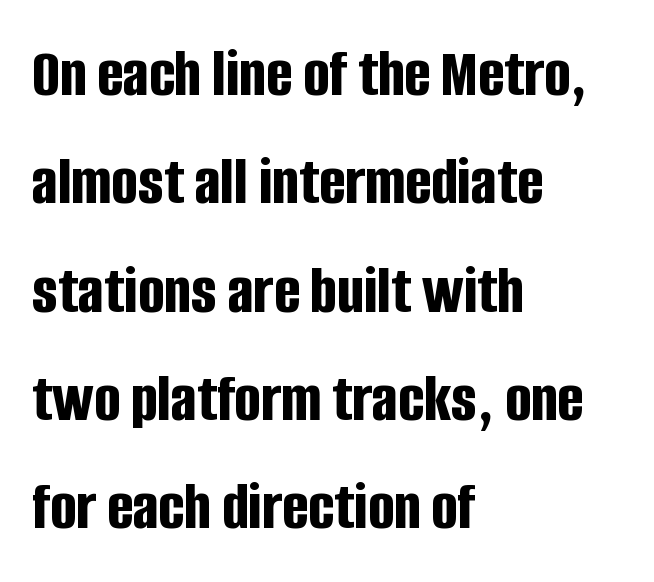
The face used here is proportionally spaced, like ordinary book or web type. Check the space under the baseline: it is left empty. No italicization has been applied; the sample stays upright. Chunky letters — that's bold for sure.
